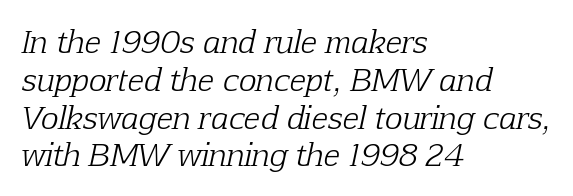
The image shows 30 px light serif type, italic (leaning right); set left-aligned, normal line spacing (1.26x), normal letter spacing, not underlined; low stroke contrast and a medium x-height.
